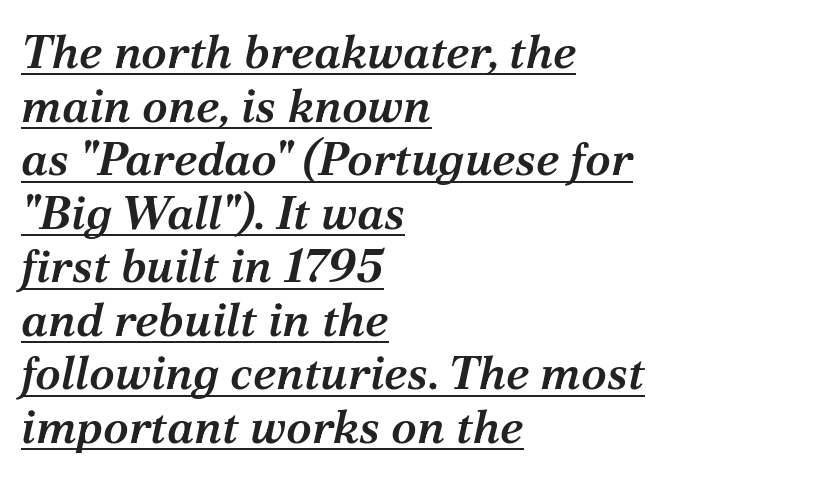
Q: Is the text bold? A: Semi-bold.
Q: Is the text italic (slanted)? A: Yes, it leans right by about 12 degrees.
Q: Is the typeface a serif or a sans-serif typeface? A: Serif.
Q: Is the text underlined? A: Yes.
Q: How is the paragraph aligned? A: Left-aligned.
Q: Is the spacing between letters normal or unusually wide? A: Normal.
Q: Is the spacing between lines tight, normal or loose? A: Tight.
Q: Width (condensed, normal, or wide)? A: Normal.
Q: Stroke contrast? A: Medium.
Q: x-height? A: Medium.
Q: Monospaced? A: No.
